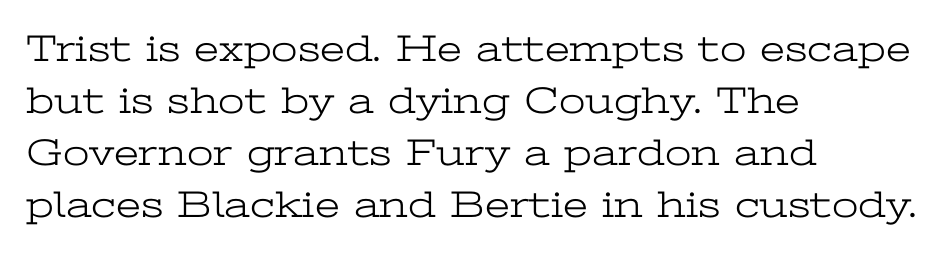
{"serif": "yes", "italic": "no", "bold": "no", "weight": "light", "width": "wide", "stroke_contrast": "low", "x_height": "medium", "monospaced": "no", "underline": "no", "align": "left", "line_spacing": "normal", "line_spacing_ratio": 1.37, "letter_spacing": "normal", "letter_spacing_em": 0.0, "glyph_px": 38}
